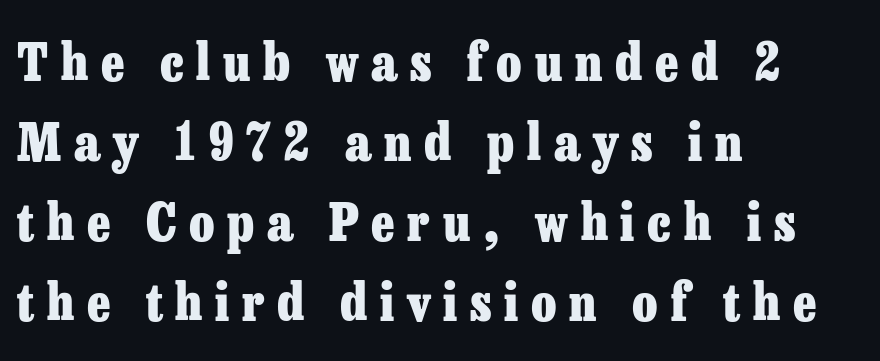
The image shows 51 px heavy serif type, upright; set left-aligned, normal line spacing (1.57x), unusually wide letter spacing (+0.25 em), not underlined; low stroke contrast and a medium x-height.
